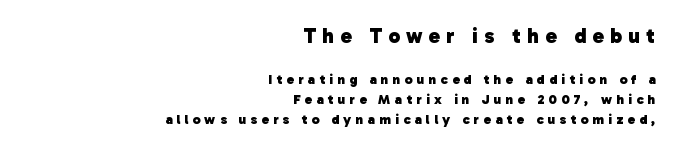
{"bold": "yes", "underline": "no", "align": "right", "line_spacing": "normal", "line_spacing_ratio": 1.43, "letter_spacing": "wide", "letter_spacing_em": 0.3, "larger_block": "first", "size_ratio": 1.5, "glyph_px": 21}
